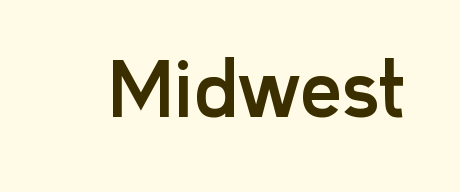
Unlike italic type, these characters show no tilt at all. Unlike a traditional serif, this face leaves its strokes unadorned. Think of a printed novel: that variable character pitch is what you see here. The specimen omits any rule beneath the text block's lines.
